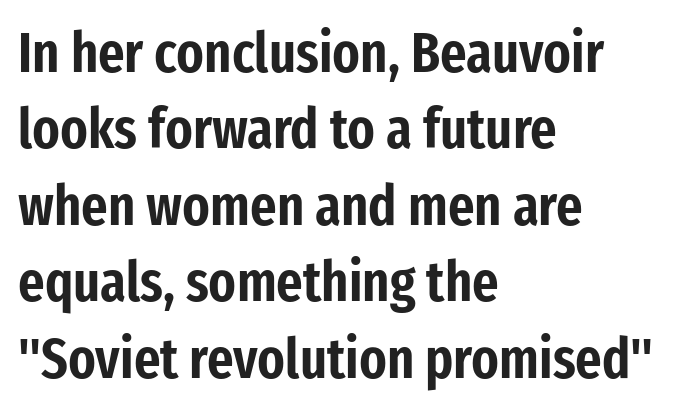
{"serif": "no", "italic": "no", "width": "condensed", "stroke_contrast": "low", "x_height": "medium", "monospaced": "no", "underline": "no", "align": "left", "line_spacing": "normal", "line_spacing_ratio": 1.34, "letter_spacing": "normal", "letter_spacing_em": 0.0, "glyph_px": 57}
